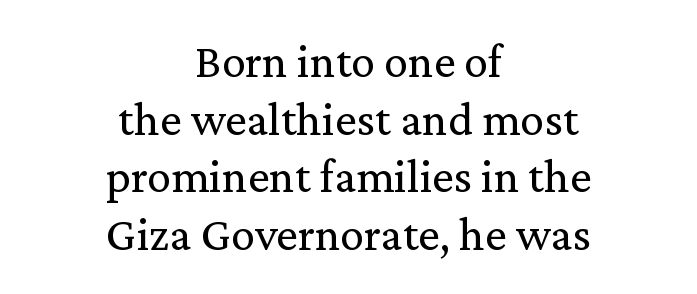
The image shows 48 px regular-weight serif type, upright; set centered, line spacing 1.2x, normal letter spacing, not underlined; medium stroke contrast and a medium x-height.
